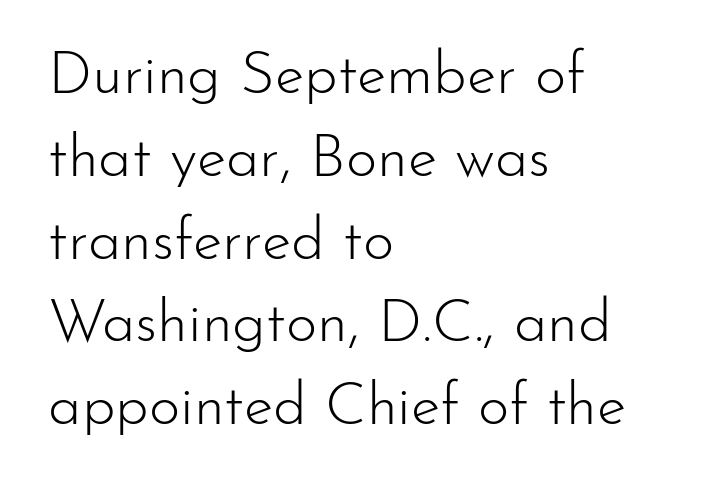
Q: Is the text bold? A: No.
Q: Is the text italic (slanted)? A: No, it is upright.
Q: Is the typeface a serif or a sans-serif typeface? A: Sans-serif.
Q: Is the text underlined? A: No.
Q: How is the paragraph aligned? A: Left-aligned.
Q: Is the spacing between letters normal or unusually wide? A: Normal.
Q: Is the spacing between lines tight, normal or loose? A: Normal.
Q: Width (condensed, normal, or wide)? A: Normal.
Q: Stroke contrast? A: Low.
Q: x-height? A: Small.
Q: Monospaced? A: No.
